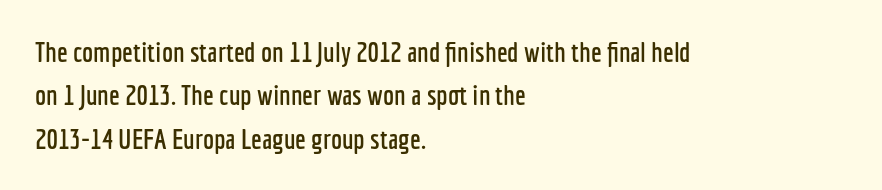
Q: Is the text italic (slanted)? A: No, it is upright.
Q: Is the typeface a serif or a sans-serif typeface? A: Sans-serif.
Q: Is the text underlined? A: No.
Q: How is the paragraph aligned? A: Left-aligned.
Q: Is the spacing between letters normal or unusually wide? A: Normal.
Q: Is the spacing between lines tight, normal or loose? A: Normal.
Q: Width (condensed, normal, or wide)? A: Condensed.
Q: Stroke contrast? A: Low.
Q: x-height? A: Medium.
Q: Monospaced? A: No.
